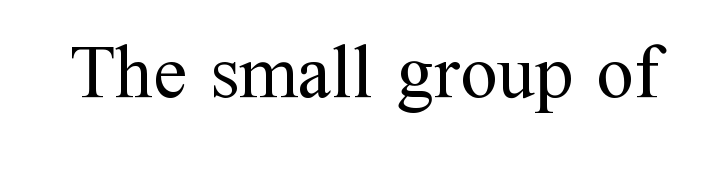
A roman cut, with each character standing at attention. The gaps between neighbouring characters are ordinary and unremarkable. The typeface chosen for these lines features serifs. The passage shown is typed in a proportional face where columns would drift. The weight would be labelled regular, book, light, or lighter still.
